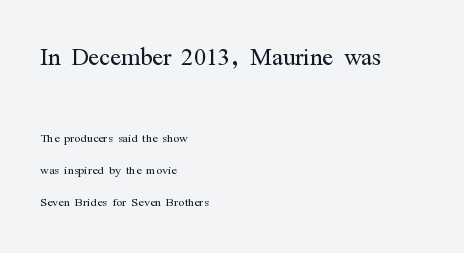
{"serif": "yes", "italic": "no", "bold": "no", "weight": "light", "width": "condensed", "stroke_contrast": "medium", "x_height": "medium", "monospaced": "no", "underline": "no", "align": "left", "line_spacing": "loose", "line_spacing_ratio": 1.99, "letter_spacing": "normal", "letter_spacing_em": 0.0, "larger_block": "first", "size_ratio": 2.0, "glyph_px": 32}
